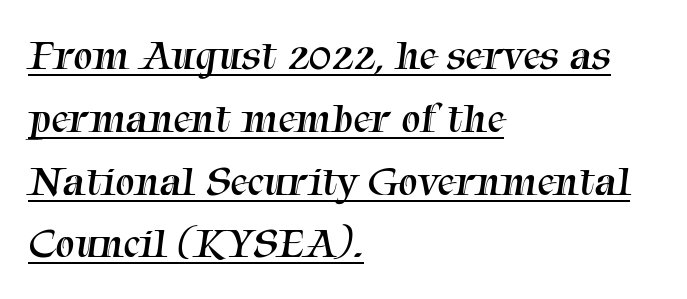
Standard letterfit; no display-style spreading of the glyphs. I'd call this a serif setting — the letters wear small feet. Spacing verdict: proportional, widths tailored to each character. Notice how a bar underscores the lettering throughout. This is not heavy type; no bold has been used. Honestly, the row spacing looks completely unremarkable.
